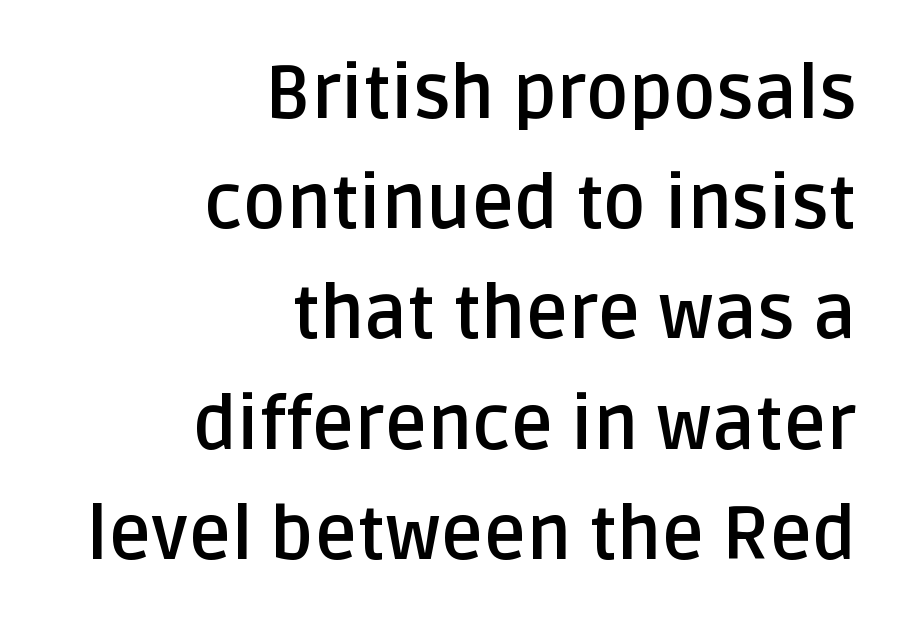
Nothing sits at the stroke ends, so this counts as sans-serif. Observe the ordinary spacing: letters are neighbours, not strangers. Quick note: not italic, upright. Varying glyph widths throughout — classic text-font behaviour. The text block is weighted toward the right margin, trailing off unevenly leftward.
